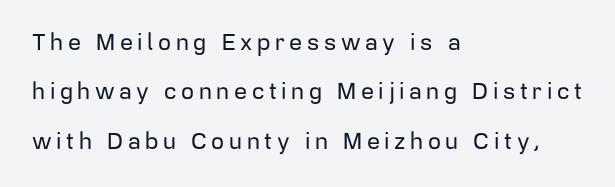
{"italic": "no", "underline": "no", "align": "left", "line_spacing": "loose", "line_spacing_ratio": 2.15, "letter_spacing": "wide", "letter_spacing_em": 0.2, "glyph_px": 23}
